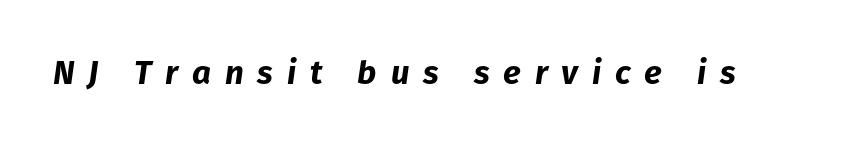
The image shows 33 px bold type, italic (leaning right); set unusually wide letter spacing (+0.42 em), not underlined; low stroke contrast and a medium x-height.
